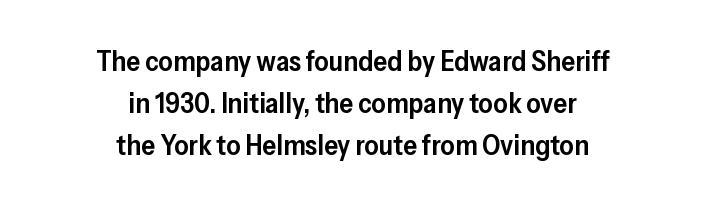
The image shows 28 px semibold sans-serif type, upright; set centered, normal line spacing (1.5x), normal letter spacing, not underlined; low stroke contrast and a medium x-height.
